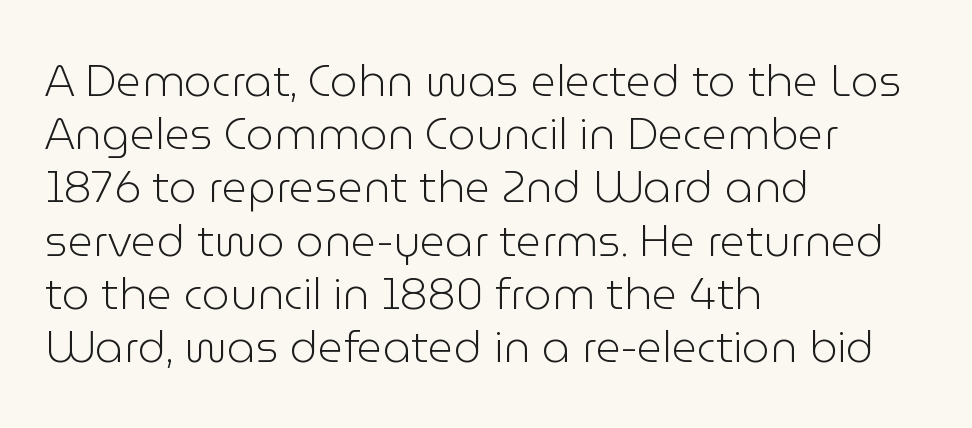
Ink coverage per letter is moderate at most. The rendering keeps characters at their native spacing. The zone under the glyphs is completely vacant. You could not count columns in this text — the font is proportionally spaced. The letters carry no serifs — their stems end cleanly without finishing strokes. Unlike italic type, these characters show no tilt at all.
